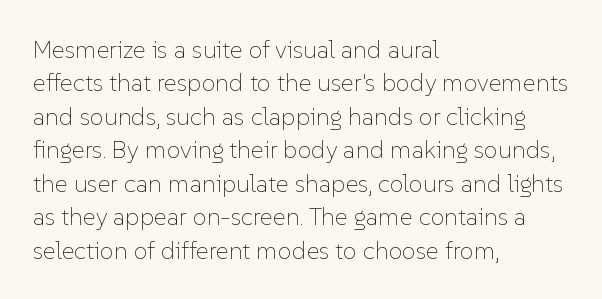
The image shows 25 px text type, upright; set left-aligned, normal line spacing (1.34x), normal letter spacing, not underlined.
